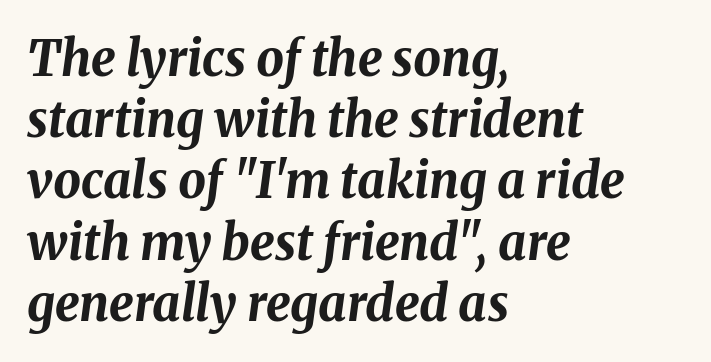
Only glyphs here, with clear space below each row. The letters sit at their default tracking, neither squeezed nor spread. The specimen reads as italic at a glance. A student would call this left alignment; a typographer would say flush left, rag right. You'd pick this weight for a headline — it's a proper bold.
